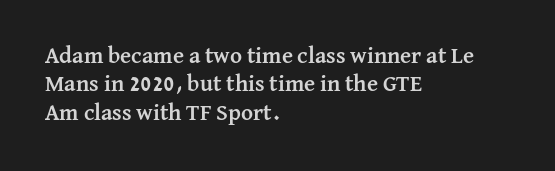
The image shows 23 px bold type, upright; set left-aligned, line spacing 1.23x, normal letter spacing, not underlined.
